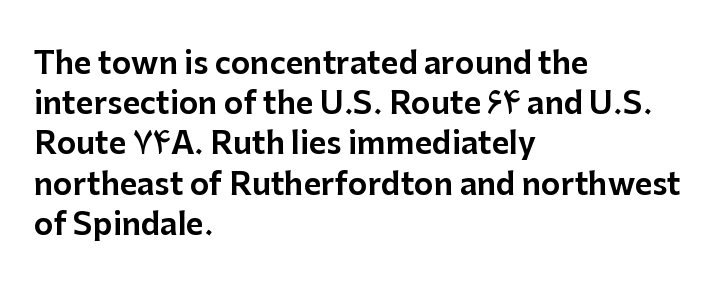
Q: Is the text italic (slanted)? A: No, it is upright.
Q: Is the typeface a serif or a sans-serif typeface? A: Sans-serif.
Q: Is the text underlined? A: No.
Q: How is the paragraph aligned? A: Left-aligned.
Q: Is the spacing between letters normal or unusually wide? A: Normal.
Q: Is the spacing between lines tight, normal or loose? A: Normal.
Q: Width (condensed, normal, or wide)? A: Normal.
Q: Stroke contrast? A: Low.
Q: x-height? A: Medium.
Q: Monospaced? A: No.
